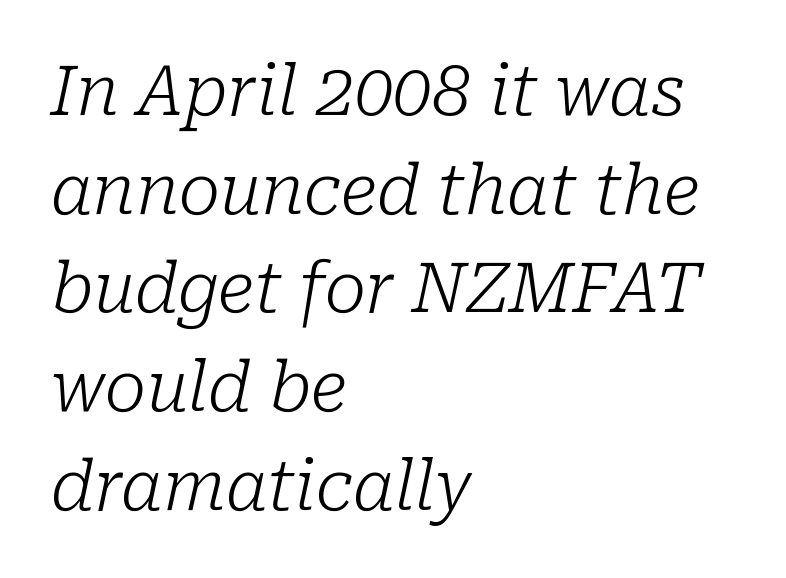
The image shows 69 px light serif type, italic (leaning right); set left-aligned, normal line spacing (1.43x), normal letter spacing, not underlined; low stroke contrast and a medium x-height.
